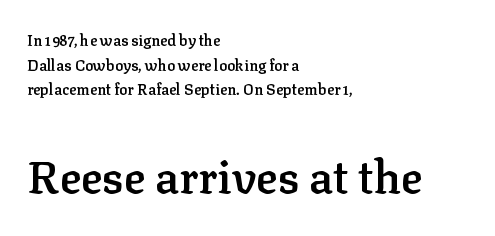
The image shows 45 px semibold serif type, upright; set left-aligned, normal line spacing (1.65x), normal letter spacing, not underlined; the second (bottom) block is 3.0x larger; low stroke contrast and a medium x-height.
